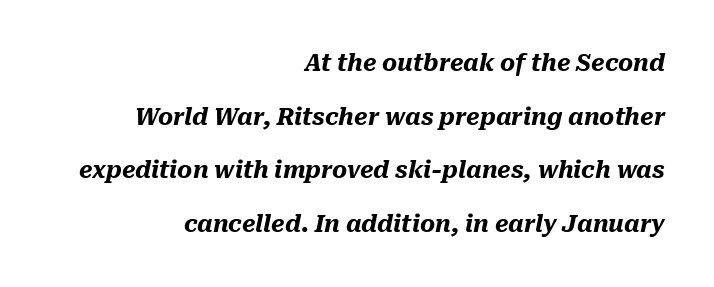
The image shows 23 px bold type, italic (leaning right); set right-aligned, loose line spacing (2.33x), normal letter spacing, not underlined.
